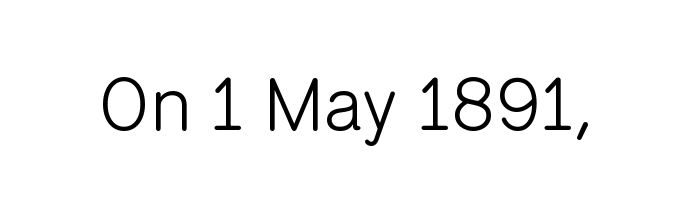
{"serif": "no", "italic": "no", "bold": "no", "weight": "light", "width": "normal", "stroke_contrast": "low", "x_height": "medium", "monospaced": "no", "underline": "no", "letter_spacing": "normal", "letter_spacing_em": 0.0, "glyph_px": 74}
